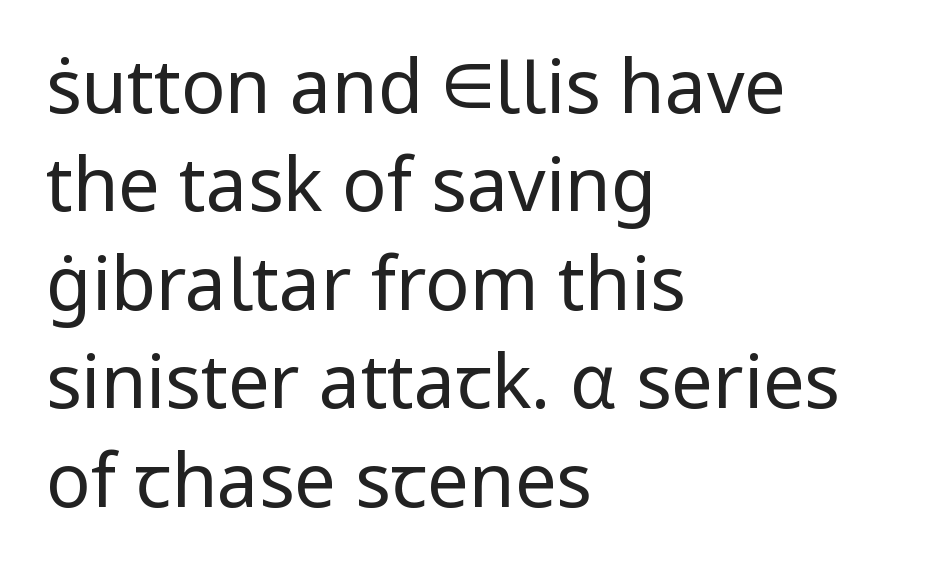
{"serif": "no", "italic": "no", "bold": "no", "weight": "regular", "width": "normal", "stroke_contrast": "low", "x_height": "medium", "monospaced": "no", "underline": "no", "align": "left", "line_spacing": "normal", "line_spacing_ratio": 1.33, "letter_spacing": "normal", "letter_spacing_em": 0.0, "glyph_px": 74}
